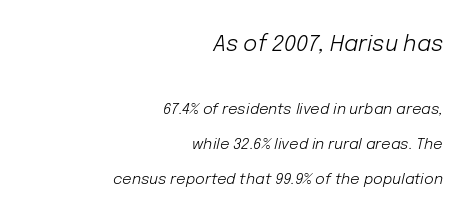
{"italic": "yes", "lean": "right", "slant_degrees": 12, "bold": "no", "underline": "no", "align": "right", "line_spacing": "loose", "line_spacing_ratio": 2.34, "letter_spacing": "normal", "letter_spacing_em": 0.0, "larger_block": "first", "size_ratio": 1.47, "glyph_px": 22}
